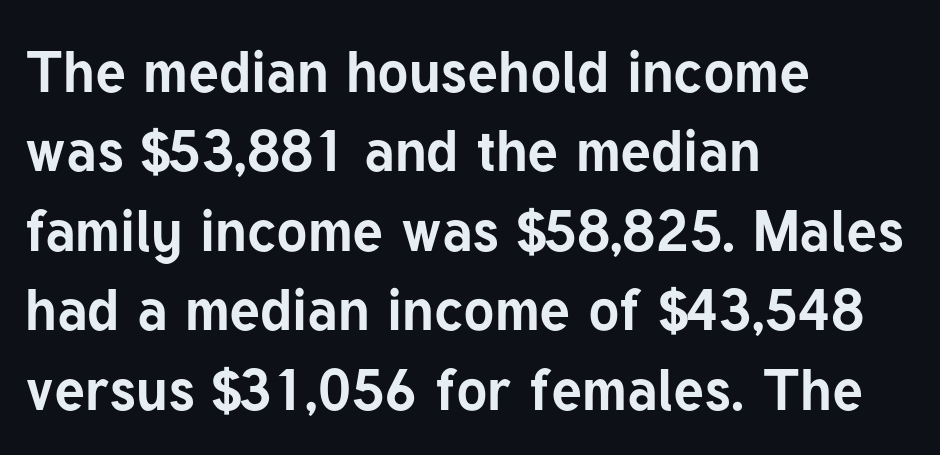
{"serif": "no", "italic": "no", "bold": "yes", "weight": "bold", "width": "normal", "stroke_contrast": "low", "x_height": "medium", "monospaced": "no", "underline": "no", "align": "left", "line_spacing": "normal", "line_spacing_ratio": 1.37, "letter_spacing": "normal", "letter_spacing_em": 0.0, "glyph_px": 58}
